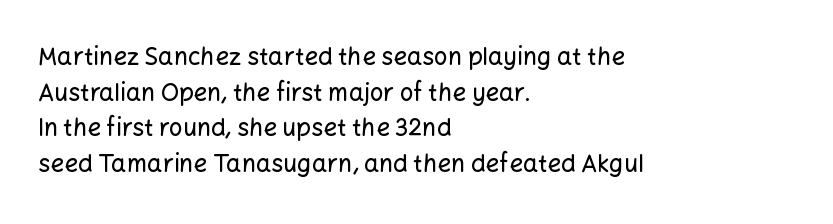
{"italic": "no", "underline": "no", "align": "left", "line_spacing": "normal", "line_spacing_ratio": 1.48, "letter_spacing": "normal", "letter_spacing_em": 0.0, "glyph_px": 24}
